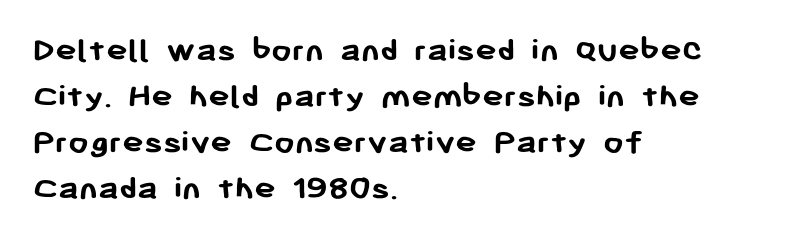
The image shows 36 px semibold sans-serif type, upright; set left-aligned, normal line spacing (1.28x), normal letter spacing, not underlined; low stroke contrast and a medium x-height.
